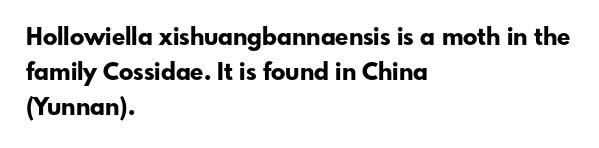
Q: Is the text bold? A: Yes.
Q: Is the text italic (slanted)? A: No, it is upright.
Q: Is the text underlined? A: No.
Q: How is the paragraph aligned? A: Left-aligned.
Q: Is the spacing between letters normal or unusually wide? A: Normal.
Q: Is the spacing between lines tight, normal or loose? A: Normal.
